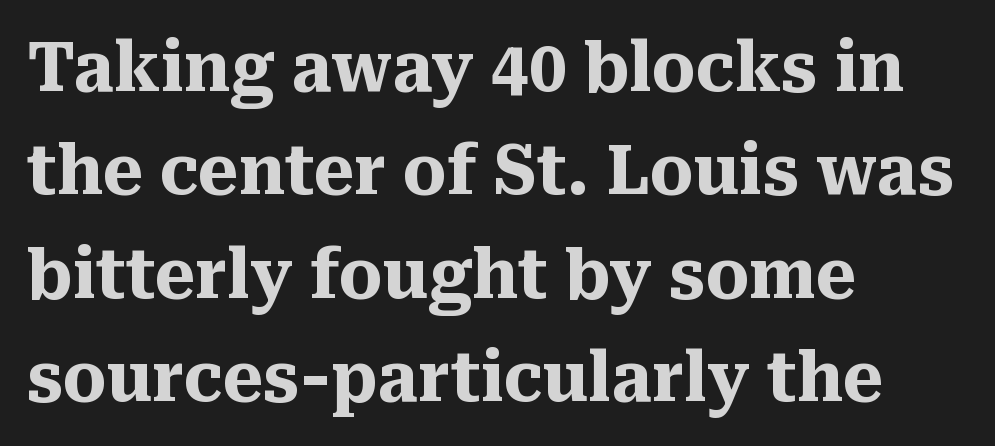
Anything drawn beneath the words? Only blank space. Tall strokes in this sample are plumb rather than angled. Leading: standard. Caption: multi-line text, flush left, ragged right. Spacing verdict: proportional, widths tailored to each character. Is this a sans? No — the strokes have serifs.
